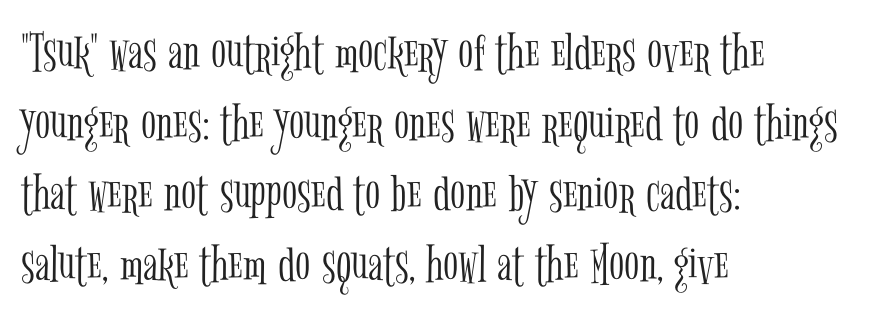
{"serif": "yes", "italic": "no", "bold": "no", "weight": "light", "width": "condensed", "stroke_contrast": "low", "x_height": "medium", "monospaced": "no", "underline": "no", "align": "left", "line_spacing": "normal", "line_spacing_ratio": 1.26, "letter_spacing": "normal", "letter_spacing_em": 0.0, "glyph_px": 56}
